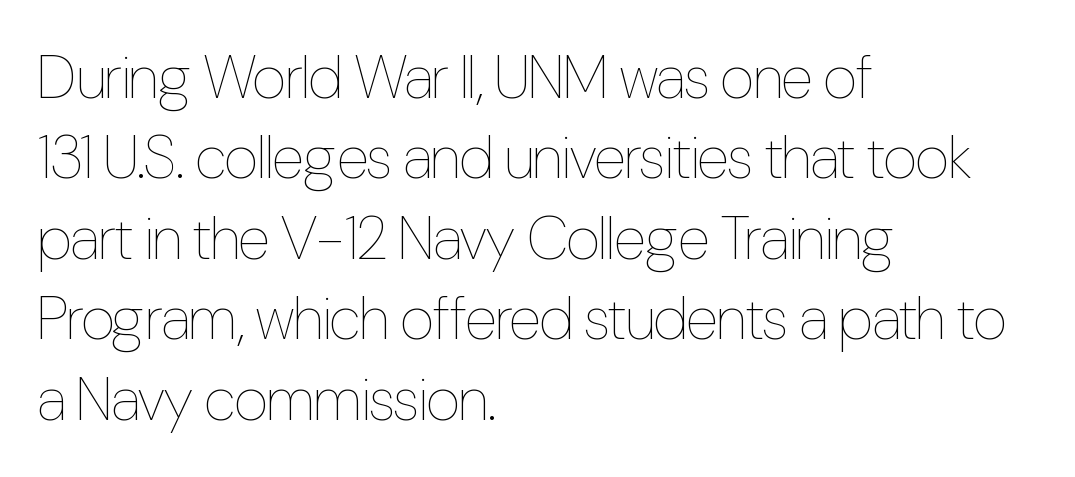
{"italic": "no", "bold": "no", "weight": "thin", "width": "condensed", "stroke_contrast": "low", "x_height": "medium", "monospaced": "no", "underline": "no", "align": "left", "line_spacing": "normal", "line_spacing_ratio": 1.34, "letter_spacing": "normal", "letter_spacing_em": 0.0, "glyph_px": 60}
